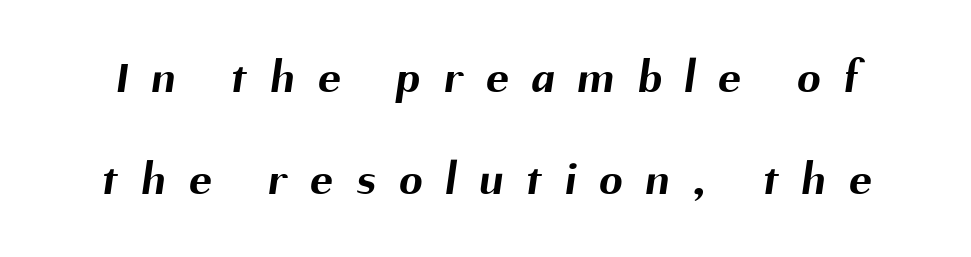
{"serif": "no", "bold": "yes", "weight": "bold", "width": "normal", "stroke_contrast": "medium", "x_height": "medium", "monospaced": "no", "underline": "no", "line_spacing": "loose", "line_spacing_ratio": 2.16, "letter_spacing": "wide", "letter_spacing_em": 0.5, "glyph_px": 47}
